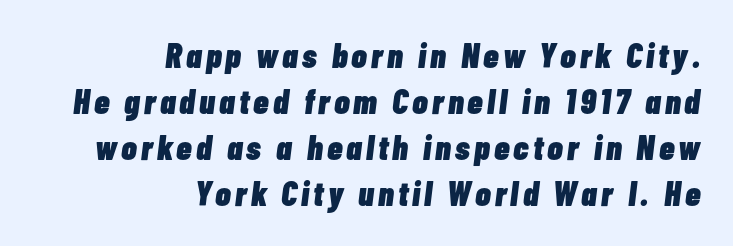
{"italic": "yes", "lean": "right", "slant_degrees": 7, "bold": "yes", "weight": "heavy", "width": "condensed", "stroke_contrast": "low", "x_height": "medium", "monospaced": "no", "underline": "no", "align": "right", "line_spacing": "normal", "line_spacing_ratio": 1.31, "glyph_px": 35}
